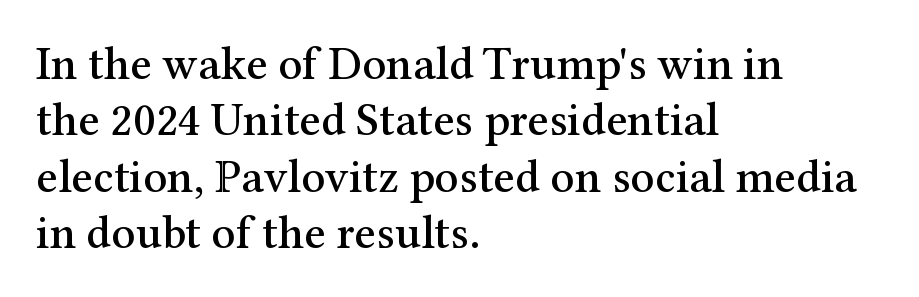
The passage shown is typed in a proportional face where columns would drift. Horizontally, the lines are justified to the leading edge only. Descenders hang freely into open space. You could call the tracking neutral — neither tight nor loose.
